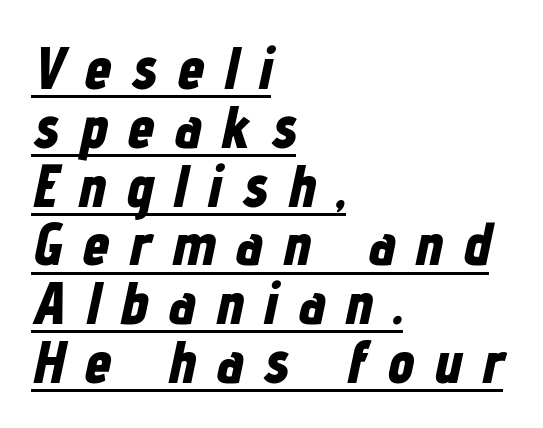
The image shows 60 px bold, condensed type, italic (leaning right); set left-aligned, tight line spacing (0.98x), unusually wide letter spacing (+0.34 em), underlined; low stroke contrast and a medium x-height.
